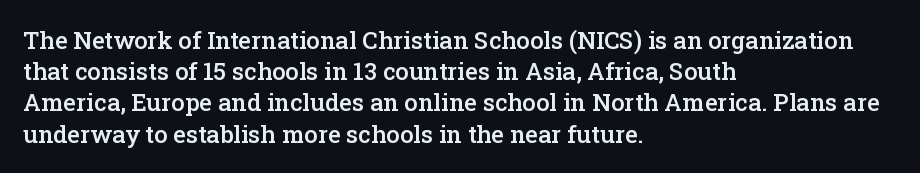
Q: Is the text bold? A: Semi-bold.
Q: Is the text italic (slanted)? A: No, it is upright.
Q: Is the text underlined? A: No.
Q: How is the paragraph aligned? A: Left-aligned.
Q: Is the spacing between letters normal or unusually wide? A: Normal.
Q: Is the spacing between lines tight, normal or loose? A: Normal.
